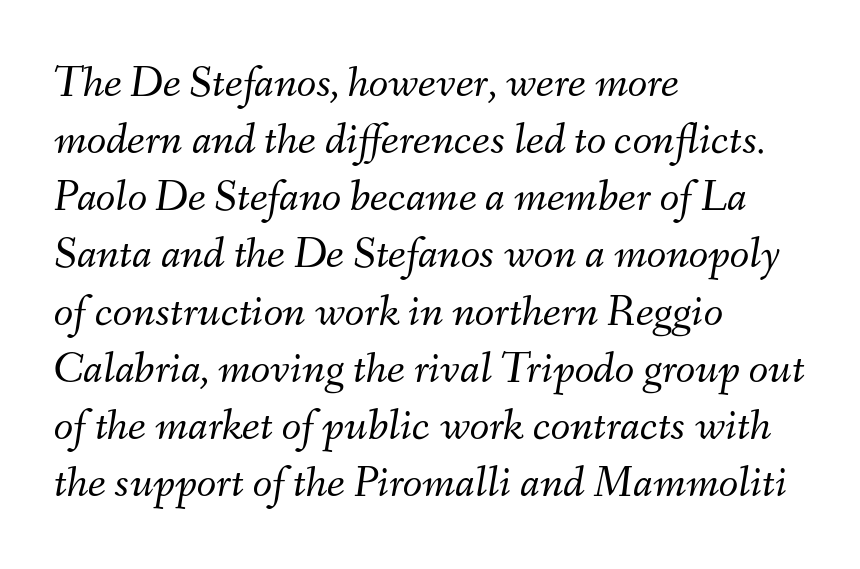
Q: Is the text bold? A: No.
Q: Is the text italic (slanted)? A: Yes, it leans right by about 9 degrees.
Q: Is the text underlined? A: No.
Q: How is the paragraph aligned? A: Left-aligned.
Q: Is the spacing between letters normal or unusually wide? A: Normal.
Q: Is the spacing between lines tight, normal or loose? A: Normal.
Q: Width (condensed, normal, or wide)? A: Normal.
Q: Stroke contrast? A: Medium.
Q: x-height? A: Small.
Q: Monospaced? A: No.
